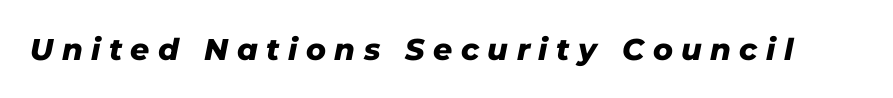
Q: Is the text bold? A: Yes.
Q: Is the text italic (slanted)? A: Yes, it leans right by about 11 degrees.
Q: Is the text underlined? A: No.
Q: Is the spacing between letters normal or unusually wide? A: Unusually wide.
Q: Width (condensed, normal, or wide)? A: Normal.
Q: Stroke contrast? A: Low.
Q: x-height? A: Medium.
Q: Monospaced? A: No.
